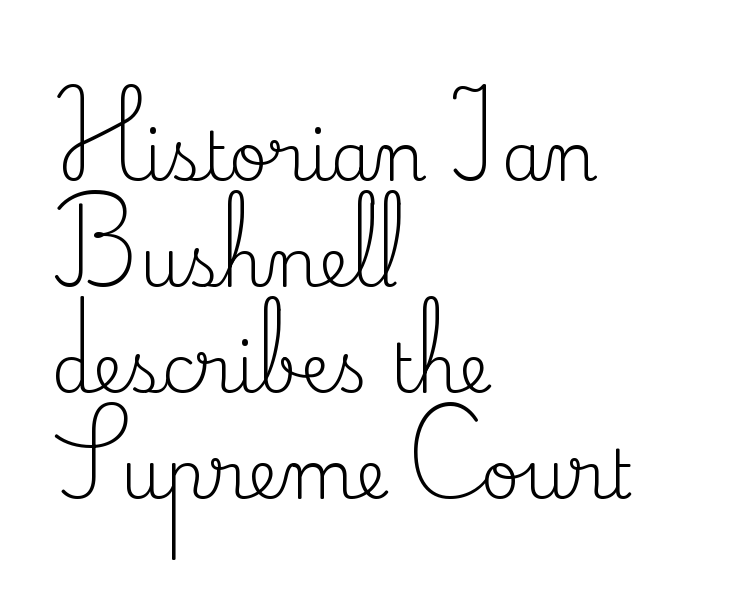
{"serif": "yes", "italic": "no", "bold": "no", "weight": "regular", "width": "normal", "stroke_contrast": "medium", "x_height": "small", "monospaced": "no", "underline": "no", "align": "left", "line_spacing": "normal", "line_spacing_ratio": 1.58, "letter_spacing": "normal", "letter_spacing_em": 0.0, "glyph_px": 67}
